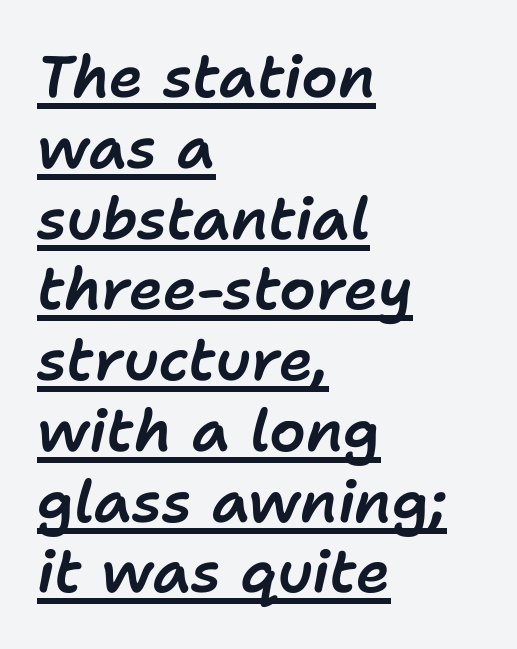
The image shows 58 px text type, italic (leaning right); set left-aligned, line spacing 1.22x, normal letter spacing, underlined; low stroke contrast and a medium x-height.
